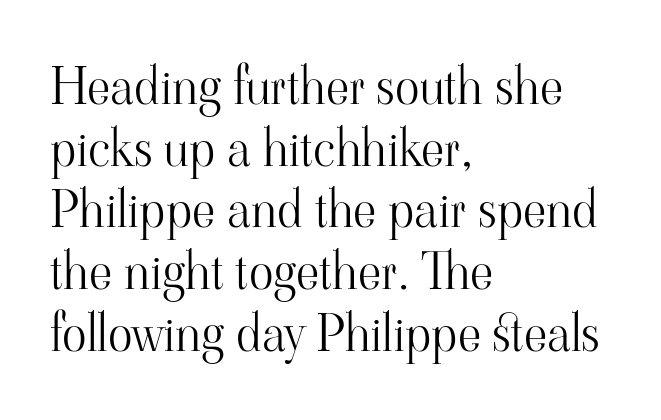
Old-style or modern, the face here clearly has serifs. The glyphs are unaccompanied by any horizontal stroke below them. Style check: upright. A typesetter would call this proportional, since set widths differ per character. Line beginnings align vertically; line endings do not. Does extra space separate the letters? No, they use regular spacing.
